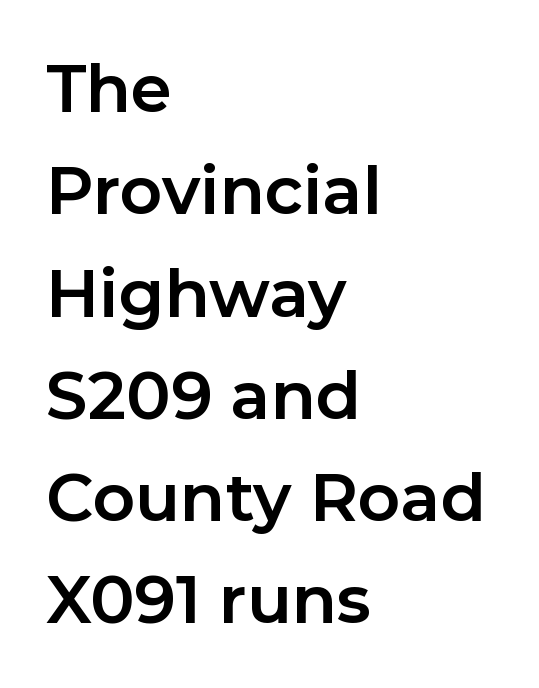
Q: Is the text bold? A: Yes.
Q: Is the text italic (slanted)? A: No, it is upright.
Q: Is the typeface a serif or a sans-serif typeface? A: Sans-serif.
Q: Is the text underlined? A: No.
Q: How is the paragraph aligned? A: Left-aligned.
Q: Is the spacing between letters normal or unusually wide? A: Normal.
Q: Is the spacing between lines tight, normal or loose? A: Normal.
Q: Width (condensed, normal, or wide)? A: Normal.
Q: Stroke contrast? A: Low.
Q: x-height? A: Medium.
Q: Monospaced? A: No.
